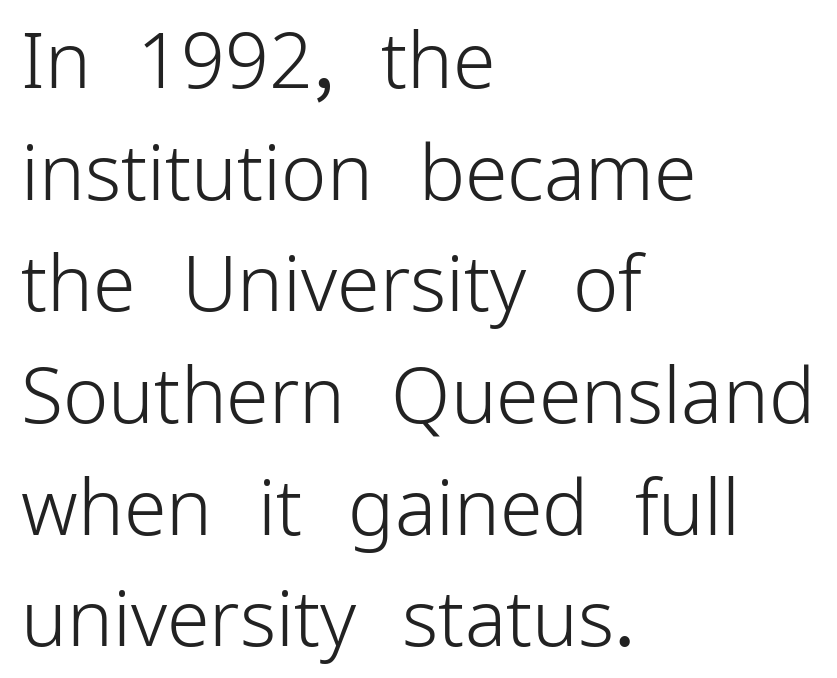
{"serif": "no", "italic": "no", "bold": "no", "weight": "light", "width": "normal", "stroke_contrast": "low", "x_height": "medium", "monospaced": "no", "underline": "no", "align": "left", "line_spacing": "normal", "line_spacing_ratio": 1.45, "letter_spacing": "normal", "letter_spacing_em": 0.0, "glyph_px": 77}
